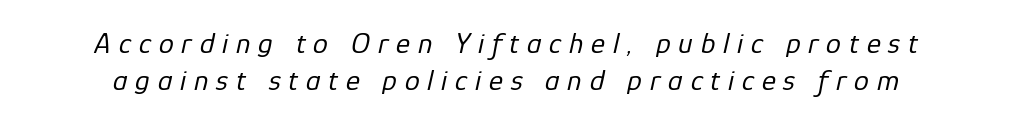
The image shows 30 px regular-weight type, italic (leaning right); set line spacing 1.22x, unusually wide letter spacing (+0.26 em), not underlined; low stroke contrast and a medium x-height.
